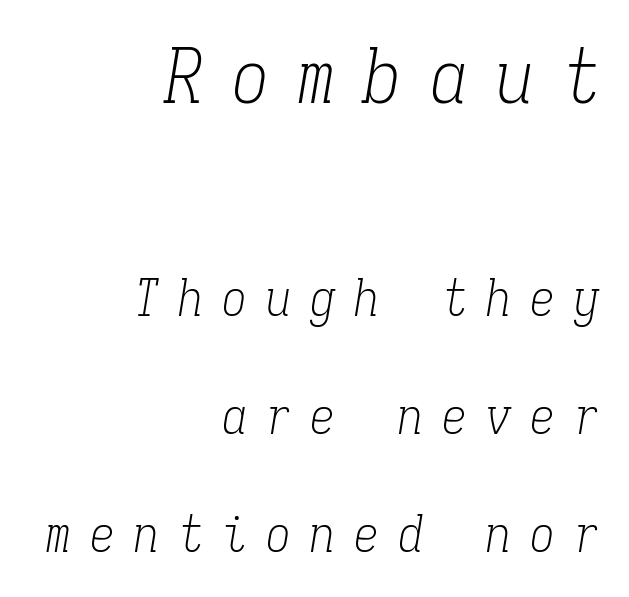
The image shows 75 px light, condensed serif type, italic (leaning right), monospaced; set right-aligned, loose line spacing (2.36x), unusually wide letter spacing (+0.38 em), not underlined; the first (top) block is 1.5x larger; low stroke contrast and a medium x-height.
